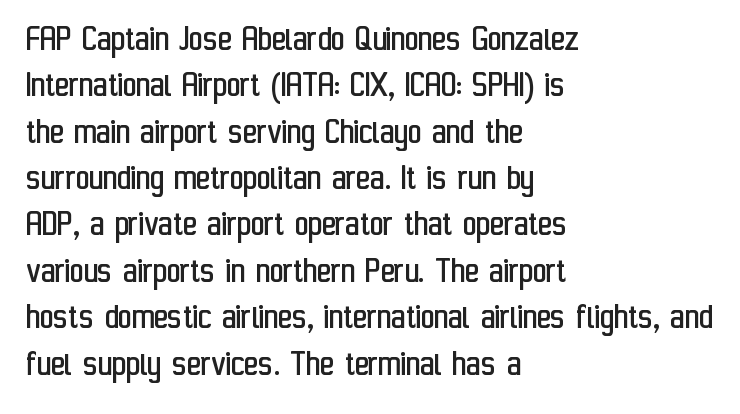
{"serif": "no", "italic": "no", "bold": "no", "weight": "regular", "width": "condensed", "stroke_contrast": "low", "x_height": "medium", "monospaced": "no", "underline": "no", "align": "left", "line_spacing_ratio": 1.22, "letter_spacing": "normal", "letter_spacing_em": 0.0, "glyph_px": 38}
